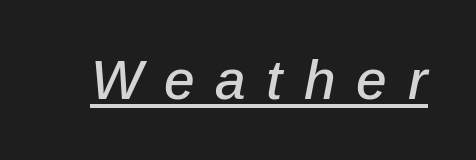
Note the varied advance widths — an 'i' is clearly narrower than an 'm'. Between one letter and the next there's a generous, obvious gap. Like a heading marked for emphasis, these lines bear an underscore. Italic: yes, the glyphs are oblique.
